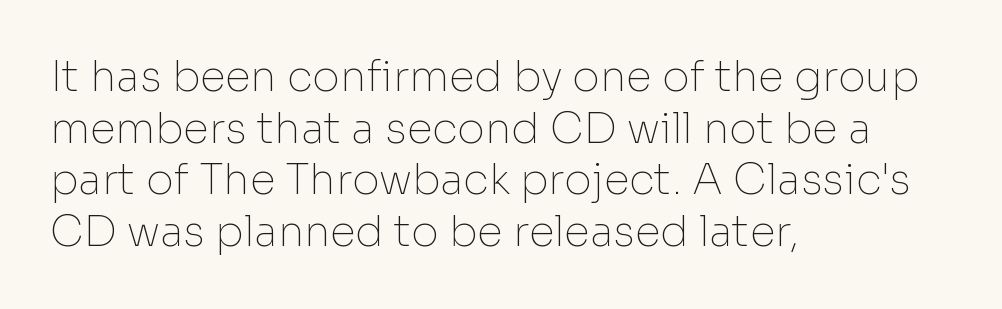
There is no visible air inserted between adjacent glyphs. Any mark beneath the type? The region is blank. The face used here is proportionally spaced, like ordinary book or web type. Is the type heavy? It reads as light-to-regular instead. Ordinary non-slanted type is in use. Examine the stroke ends and you'll find no serifs.
